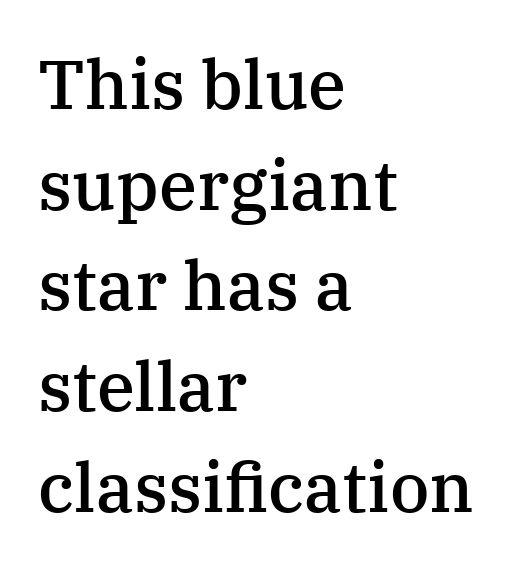
The image shows 69 px semibold serif type, upright; set left-aligned, normal line spacing (1.46x), normal letter spacing, not underlined; medium stroke contrast and a medium x-height.
